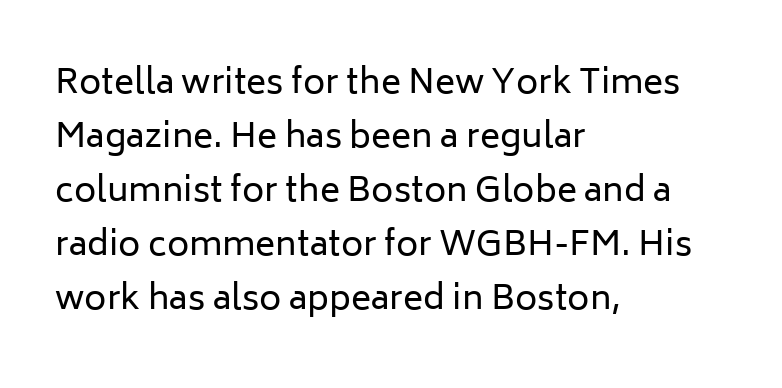
The image shows 34 px regular-weight sans-serif type, upright; set left-aligned, normal line spacing (1.59x), normal letter spacing, not underlined; low stroke contrast and a medium x-height.
